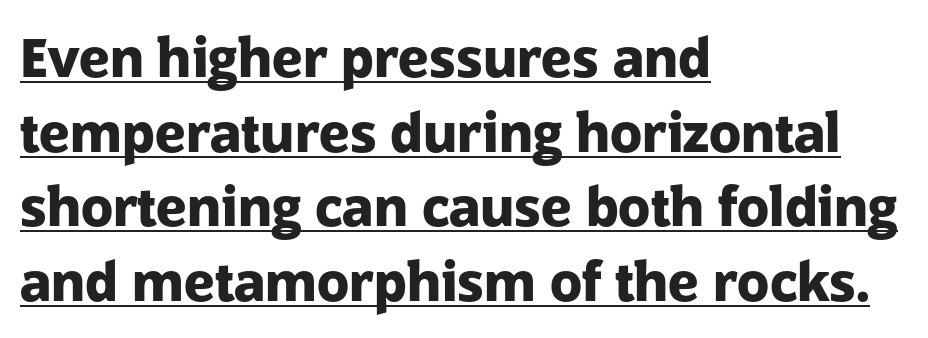
Q: Is the text bold? A: Yes.
Q: Is the text italic (slanted)? A: No, it is upright.
Q: Is the typeface a serif or a sans-serif typeface? A: Sans-serif.
Q: Is the text underlined? A: Yes.
Q: How is the paragraph aligned? A: Left-aligned.
Q: Is the spacing between letters normal or unusually wide? A: Normal.
Q: Is the spacing between lines tight, normal or loose? A: Normal.
Q: Width (condensed, normal, or wide)? A: Normal.
Q: Stroke contrast? A: Low.
Q: x-height? A: Medium.
Q: Monospaced? A: No.
